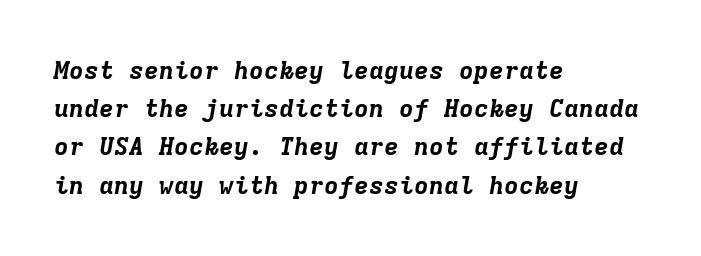
{"italic": "yes", "lean": "right", "slant_degrees": 9, "bold": "yes", "underline": "no", "align": "left", "line_spacing": "normal", "line_spacing_ratio": 1.53, "letter_spacing": "normal", "letter_spacing_em": 0.0, "glyph_px": 25}
